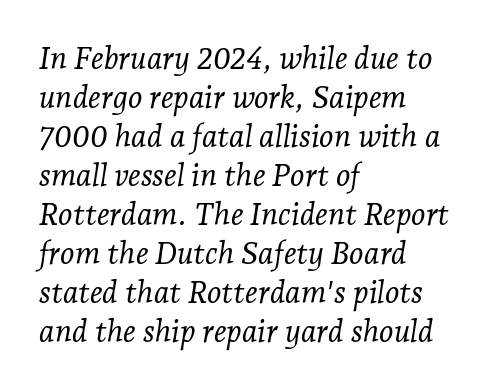
Honestly, there is no underline to notice here at all. Horizontal alignment here is leftward, the default for most running prose. The line-height multiplier appears to be the usual default. Do the characters align in a grid? No, the font is proportional. This is oblique type, the kind used for emphasis or titles.
